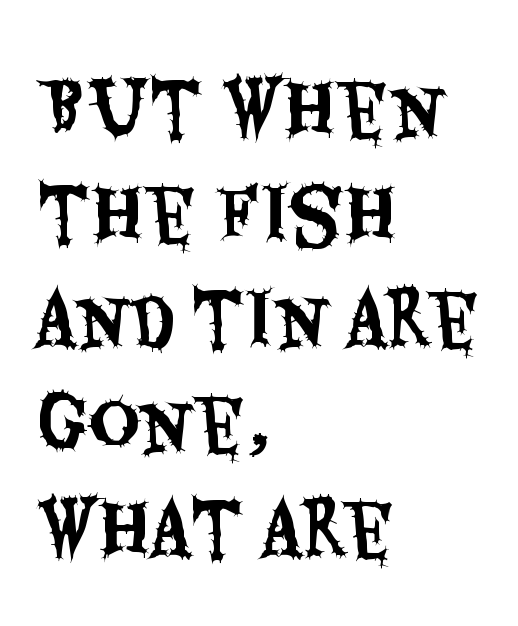
Q: Is the text italic (slanted)? A: No, it is upright.
Q: Is the typeface a serif or a sans-serif typeface? A: Sans-serif.
Q: Is the text underlined? A: No.
Q: How is the paragraph aligned? A: Left-aligned.
Q: Is the spacing between letters normal or unusually wide? A: Normal.
Q: Is the spacing between lines tight, normal or loose? A: Normal.
Q: Width (condensed, normal, or wide)? A: Condensed.
Q: Stroke contrast? A: Medium.
Q: x-height? A: Large.
Q: Monospaced? A: No.
